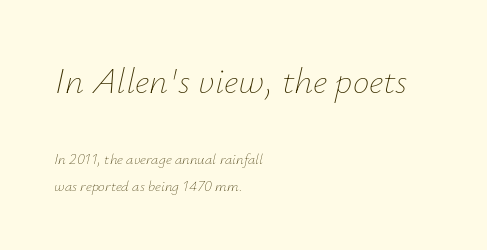
Q: Is the text bold? A: No.
Q: Is the text italic (slanted)? A: Yes, it leans right by about 12 degrees.
Q: Is the text underlined? A: No.
Q: How is the paragraph aligned? A: Left-aligned.
Q: Is the spacing between letters normal or unusually wide? A: Normal.
Q: Which block of text is set in a larger size, the first (top) or the second (bottom)? A: The first (top) one.
Q: Width (condensed, normal, or wide)? A: Normal.
Q: Stroke contrast? A: Low.
Q: x-height? A: Small.
Q: Monospaced? A: No.
